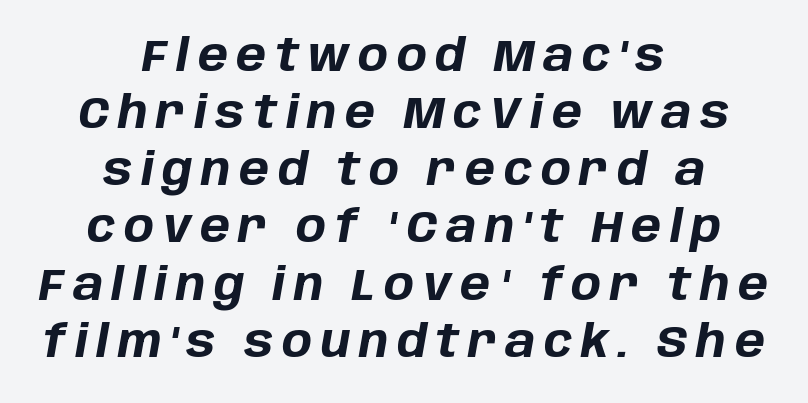
The image shows 45 px bold type, italic (leaning right); set centered, normal line spacing (1.27x), not underlined; low stroke contrast and a large x-height.
